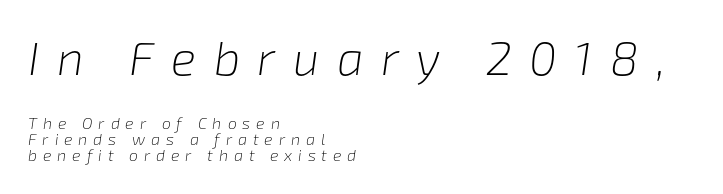
Between these two stacked blocks, the higher one wins on size. Is this a fixed-width face? No — the glyphs have proportional, varying widths. The leading is snug, giving the passage a crowded texture. The horizontal fit of the characters is loose and conspicuously gappy. The zone under the glyphs is completely vacant. Tall strokes in this sample are angled rather than plumb.
